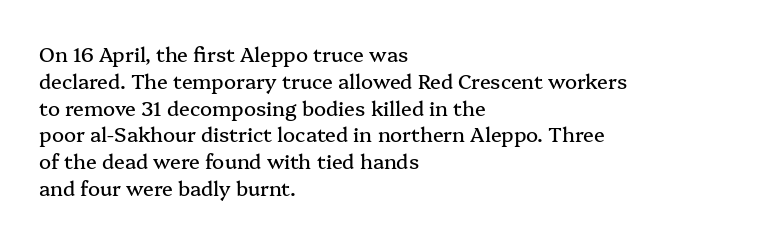
The vertical gap from one line to the next is medium. The letters sit at their default tracking, neither squeezed nor spread. A student would call this left alignment; a typographer would say flush left, rag right. Does the lettering tilt? It doesn't — this is upright.
